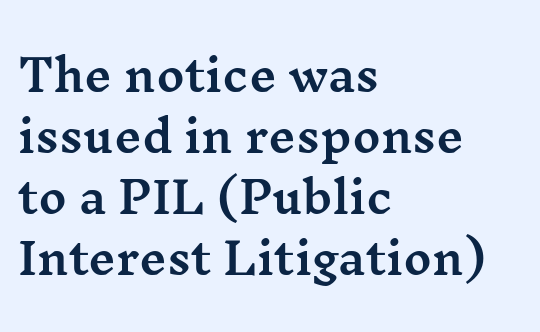
The image shows 43 px wide serif type, upright; set left-aligned, normal line spacing (1.42x), normal letter spacing, not underlined; medium stroke contrast and a medium x-height.
